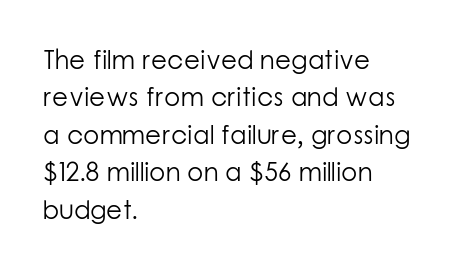
Is the letter spacing exaggerated? No — it looks like the ordinary default. This block has exactly the height ordinary leading produces. This is the regular roman posture of the typeface. Weight: not bold — regular or lighter.
